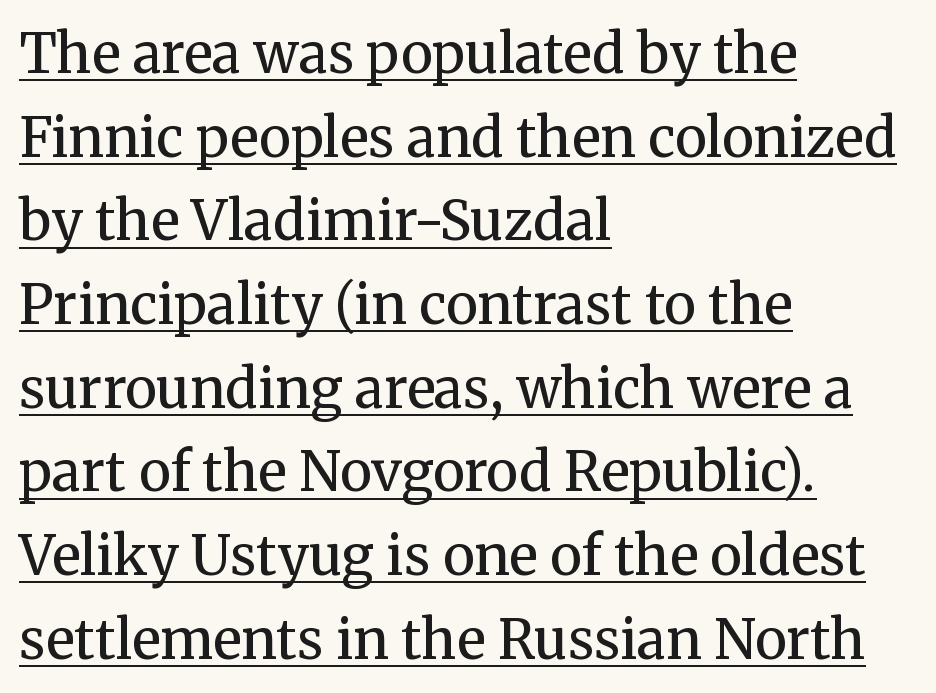
Q: Is the text bold? A: No.
Q: Is the text italic (slanted)? A: No, it is upright.
Q: Is the typeface a serif or a sans-serif typeface? A: Serif.
Q: Is the text underlined? A: Yes.
Q: How is the paragraph aligned? A: Left-aligned.
Q: Is the spacing between letters normal or unusually wide? A: Normal.
Q: Is the spacing between lines tight, normal or loose? A: Normal.
Q: Width (condensed, normal, or wide)? A: Normal.
Q: Stroke contrast? A: Medium.
Q: x-height? A: Medium.
Q: Monospaced? A: No.
